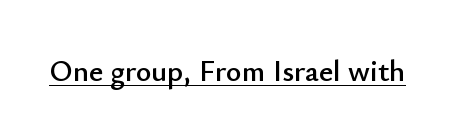
The image shows 30 px sans-serif type, upright; set normal letter spacing, underlined; low stroke contrast and a small x-height.
